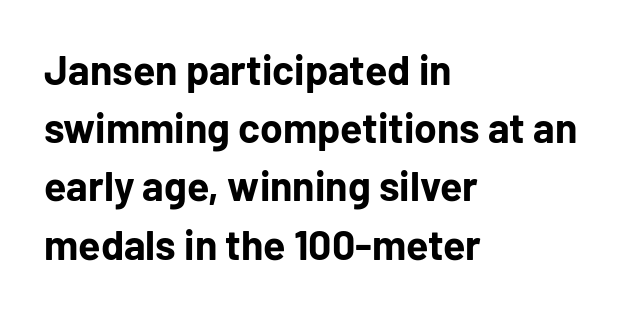
{"serif": "no", "italic": "no", "bold": "yes", "weight": "bold", "width": "normal", "stroke_contrast": "low", "x_height": "medium", "monospaced": "no", "underline": "no", "align": "left", "line_spacing": "normal", "line_spacing_ratio": 1.42, "letter_spacing": "normal", "letter_spacing_em": 0.0, "glyph_px": 41}
